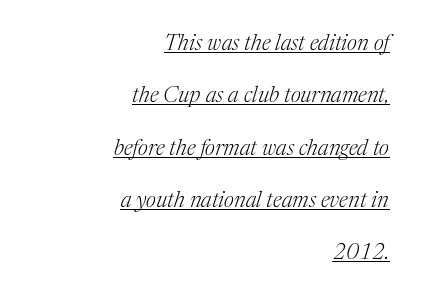
The image shows 22 px text type, italic (leaning right); set right-aligned, loose line spacing (2.38x), normal letter spacing, underlined.
